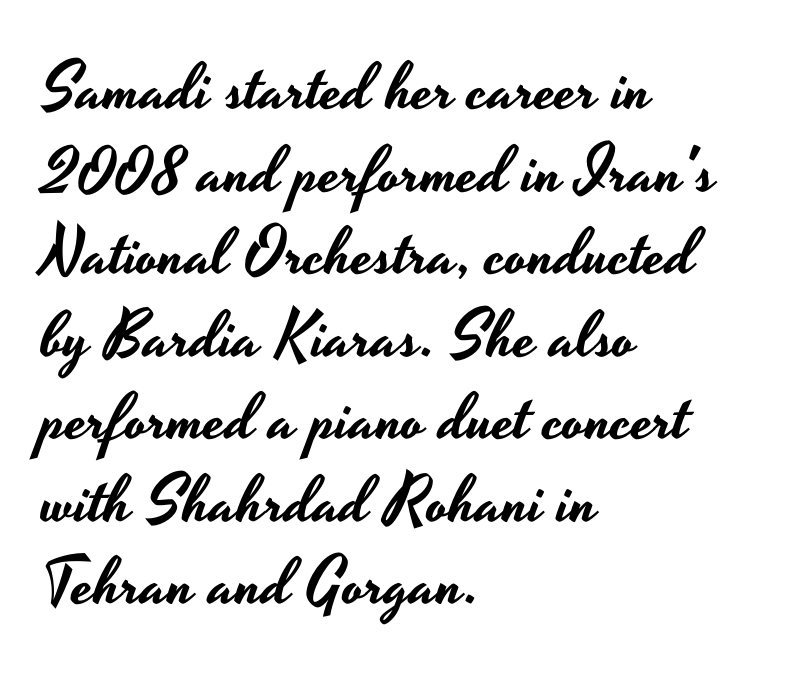
Character widths vary here, with narrow letters taking less room than wide ones. Honestly, the letter spacing is just normal — you wouldn't notice it. Alignment: flush left.
